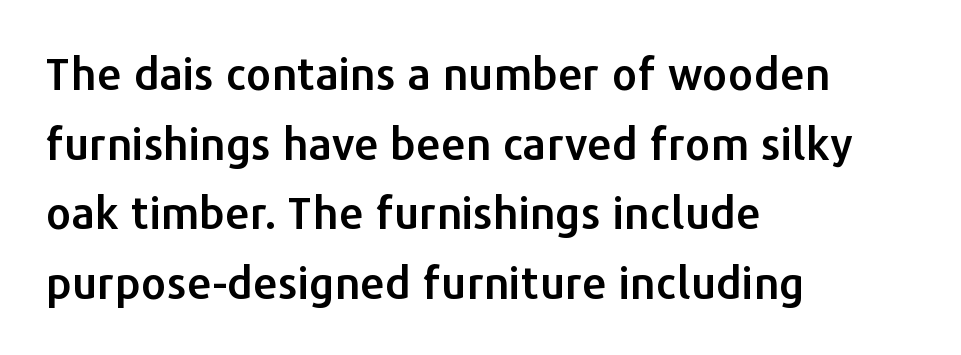
Short and long lines alike share a common starting point at left. Line spacing here is normal. Rendered with straight, roman letterforms. Is the letter spacing exaggerated? No — it looks like the ordinary default.
